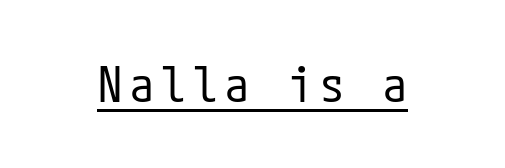
Has an underline been added? It has. It's the straight-up-and-down kind of type. The characters are drawn with everyday or finer stroke widths. Grotesque or geometric, the face here clearly has no serifs.
